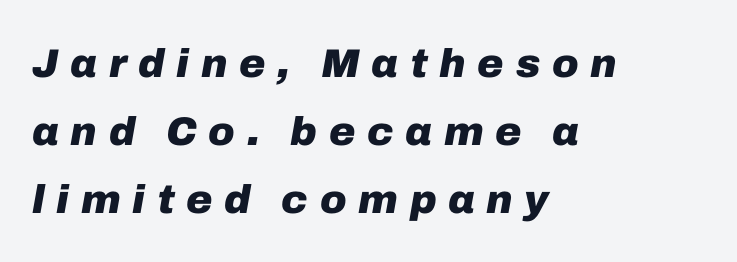
{"italic": "yes", "lean": "right", "slant_degrees": 10, "bold": "yes", "weight": "heavy", "width": "normal", "stroke_contrast": "low", "x_height": "medium", "monospaced": "no", "underline": "no", "align": "left", "line_spacing": "normal", "line_spacing_ratio": 1.7, "letter_spacing": "wide", "letter_spacing_em": 0.29, "glyph_px": 40}
